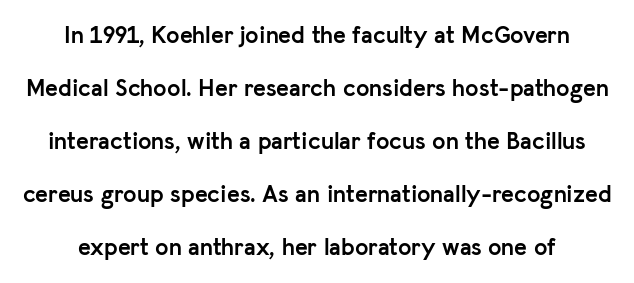
What stands out about the letter spacing? Nothing — it is the standard amount. The vertical gap from one line to the next is large. Summary of weight: heavy, a full bold. Has an underline been added? It has not.
